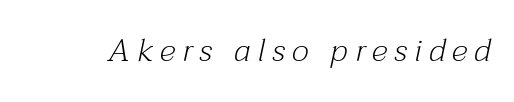
The image shows 32 px light serif type, italic (leaning right); set unusually wide letter spacing (+0.22 em), not underlined; medium stroke contrast and a medium x-height.
